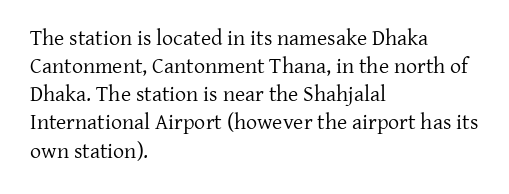
Q: Is the text bold? A: No.
Q: Is the text italic (slanted)? A: No, it is upright.
Q: Is the text underlined? A: No.
Q: How is the paragraph aligned? A: Left-aligned.
Q: Is the spacing between letters normal or unusually wide? A: Normal.
Q: Is the spacing between lines tight, normal or loose? A: Normal.
